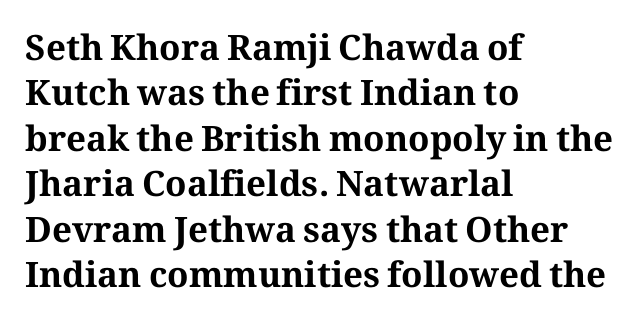
Q: Is the text bold? A: Yes.
Q: Is the text italic (slanted)? A: No, it is upright.
Q: Is the typeface a serif or a sans-serif typeface? A: Serif.
Q: Is the text underlined? A: No.
Q: How is the paragraph aligned? A: Left-aligned.
Q: Is the spacing between letters normal or unusually wide? A: Normal.
Q: Is the spacing between lines tight, normal or loose? A: Normal.
Q: Width (condensed, normal, or wide)? A: Normal.
Q: Stroke contrast? A: Medium.
Q: x-height? A: Medium.
Q: Monospaced? A: No.
